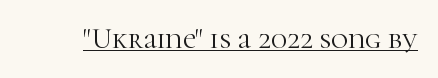
{"serif": "yes", "italic": "no", "bold": "no", "weight": "light", "width": "normal", "stroke_contrast": "high", "x_height": "medium", "monospaced": "no", "underline": "yes", "letter_spacing": "normal", "letter_spacing_em": 0.0, "glyph_px": 29}
